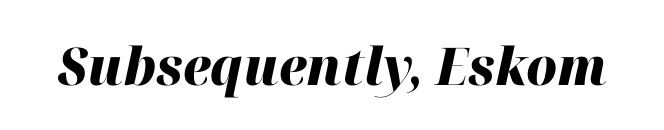
The image shows 52 px heavy type, italic (leaning right); set normal letter spacing, not underlined; high stroke contrast and a medium x-height.
